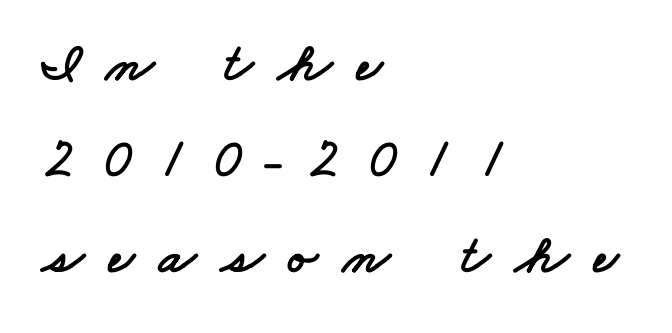
Q: Is the typeface a serif or a sans-serif typeface? A: Sans-serif.
Q: Is the text underlined? A: No.
Q: How is the paragraph aligned? A: Left-aligned.
Q: Is the spacing between letters normal or unusually wide? A: Unusually wide.
Q: Width (condensed, normal, or wide)? A: Wide.
Q: Stroke contrast? A: Low.
Q: x-height? A: Small.
Q: Monospaced? A: No.
